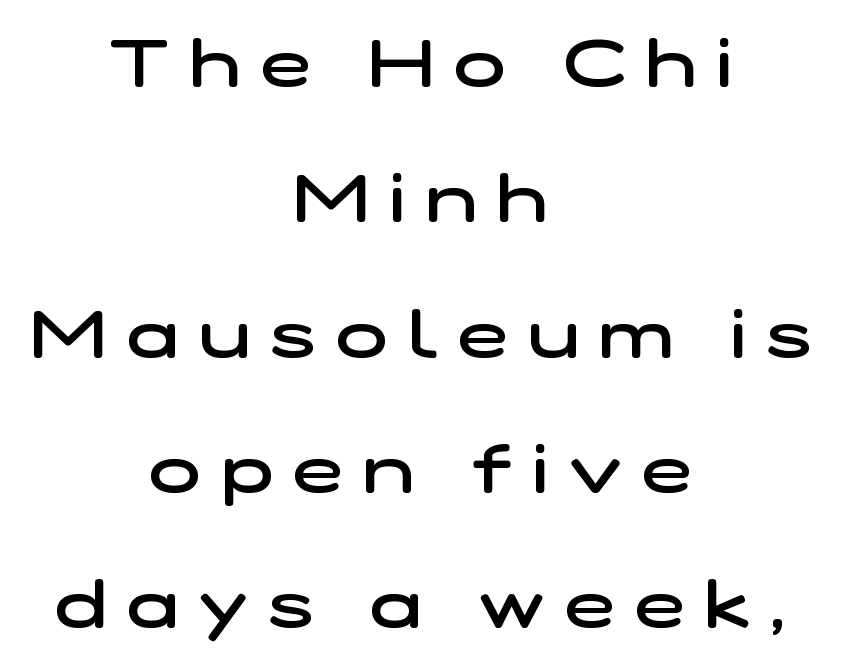
{"serif": "no", "bold": "semi", "weight": "semibold", "width": "wide", "stroke_contrast": "low", "x_height": "medium", "monospaced": "no", "underline": "no", "align": "center", "line_spacing": "loose", "line_spacing_ratio": 1.99, "letter_spacing": "wide", "letter_spacing_em": 0.3, "glyph_px": 68}
